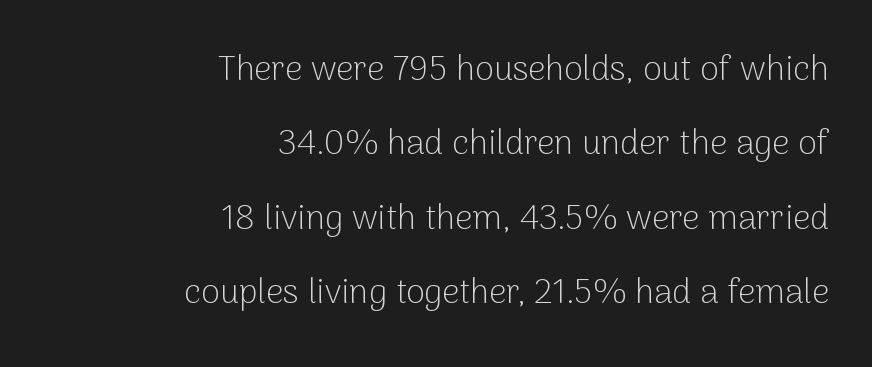
Q: Is the text bold? A: No.
Q: Is the text italic (slanted)? A: No, it is upright.
Q: Is the typeface a serif or a sans-serif typeface? A: Sans-serif.
Q: Is the text underlined? A: No.
Q: How is the paragraph aligned? A: Right-aligned.
Q: Is the spacing between letters normal or unusually wide? A: Normal.
Q: Is the spacing between lines tight, normal or loose? A: Loose.
Q: Width (condensed, normal, or wide)? A: Normal.
Q: Stroke contrast? A: Low.
Q: x-height? A: Medium.
Q: Monospaced? A: No.
